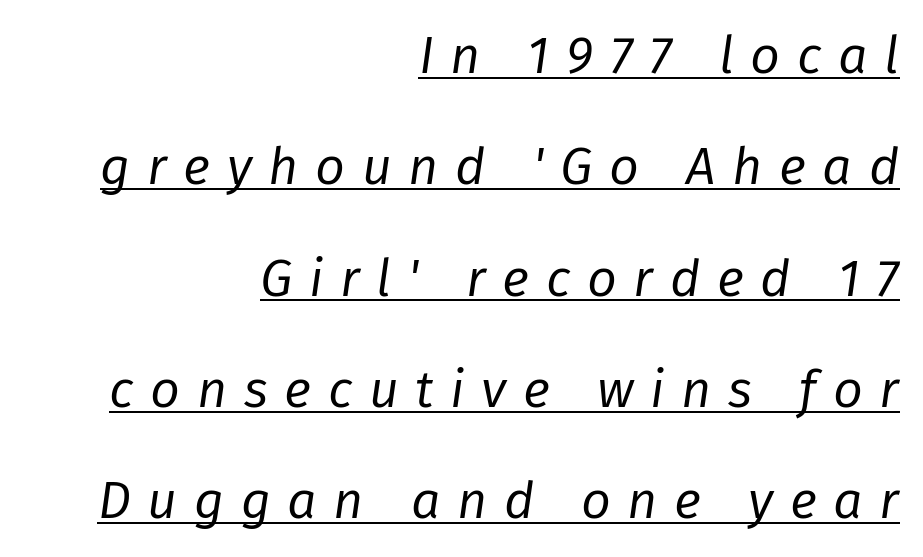
The image shows 52 px regular-weight type, italic (leaning right); set right-aligned, loose line spacing (2.14x), unusually wide letter spacing (+0.32 em), underlined; low stroke contrast and a medium x-height.
